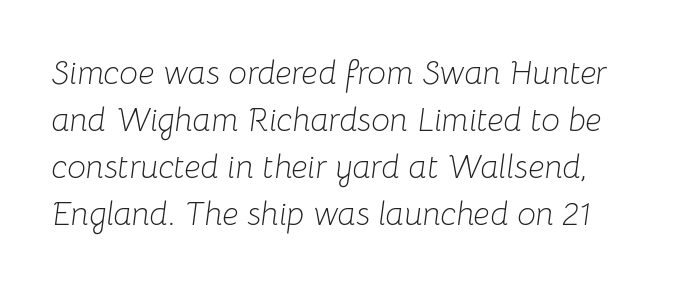
Summary of weight: not heavy and not bold. Rendered with sloped, italic letterforms. Decoration check: the copy has no underline. Character widths vary here, with narrow letters taking less room than wide ones. No extra tracking has been applied to these lines. A typesetter would call this leading conventional body-copy spacing.
